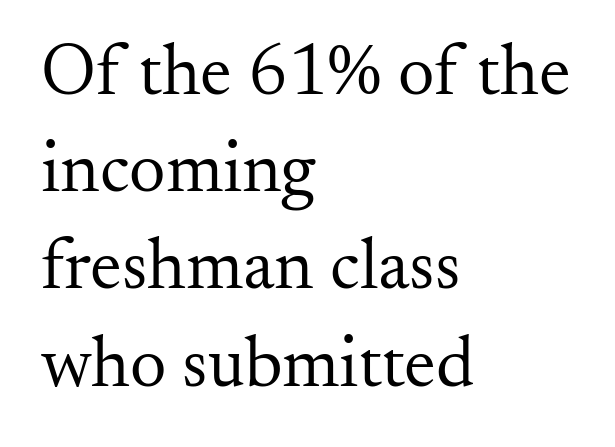
Q: Is the text bold? A: No.
Q: Is the text italic (slanted)? A: No, it is upright.
Q: Is the typeface a serif or a sans-serif typeface? A: Serif.
Q: Is the text underlined? A: No.
Q: How is the paragraph aligned? A: Left-aligned.
Q: Is the spacing between letters normal or unusually wide? A: Normal.
Q: Is the spacing between lines tight, normal or loose? A: Normal.
Q: Width (condensed, normal, or wide)? A: Normal.
Q: Stroke contrast? A: Medium.
Q: x-height? A: Small.
Q: Monospaced? A: No.
